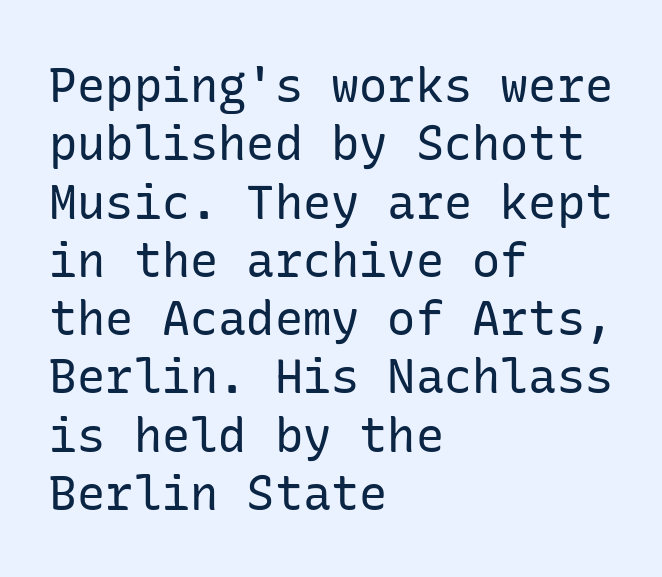
Q: Is the text bold? A: No.
Q: Is the text italic (slanted)? A: No, it is upright.
Q: Is the typeface a serif or a sans-serif typeface? A: Sans-serif.
Q: Is the text underlined? A: No.
Q: How is the paragraph aligned? A: Left-aligned.
Q: Is the spacing between letters normal or unusually wide? A: Normal.
Q: Width (condensed, normal, or wide)? A: Normal.
Q: Stroke contrast? A: Low.
Q: x-height? A: Medium.
